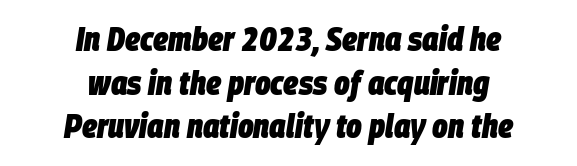
Q: Is the text bold? A: Yes.
Q: Is the text italic (slanted)? A: Yes, it leans right by about 9 degrees.
Q: Is the text underlined? A: No.
Q: How is the paragraph aligned? A: Centered.
Q: Is the spacing between letters normal or unusually wide? A: Normal.
Q: Is the spacing between lines tight, normal or loose? A: Normal.
Q: Width (condensed, normal, or wide)? A: Condensed.
Q: Stroke contrast? A: Low.
Q: x-height? A: Large.
Q: Monospaced? A: No.
